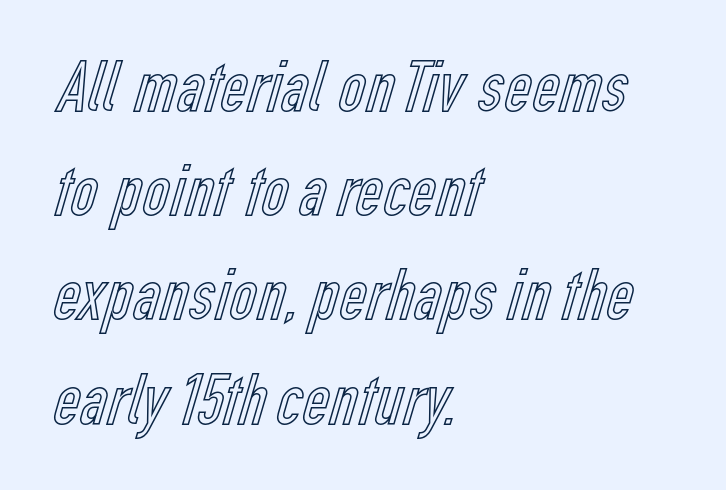
Q: Is the text italic (slanted)? A: Yes.
Q: Is the text underlined? A: No.
Q: How is the paragraph aligned? A: Left-aligned.
Q: Is the spacing between letters normal or unusually wide? A: Normal.
Q: Is the spacing between lines tight, normal or loose? A: Normal.
Q: Width (condensed, normal, or wide)? A: Condensed.
Q: x-height? A: Medium.
Q: Monospaced? A: No.
